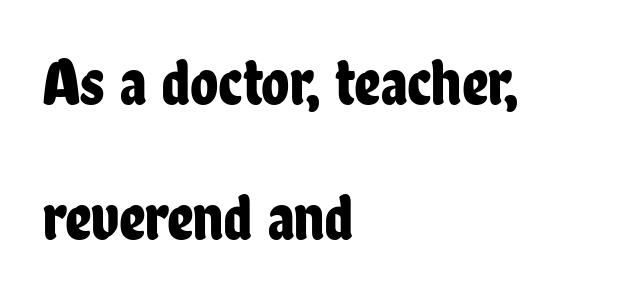
The image shows 65 px condensed sans-serif type, upright; set left-aligned, loose line spacing (2.07x), normal letter spacing, not underlined; low stroke contrast and a medium x-height.
